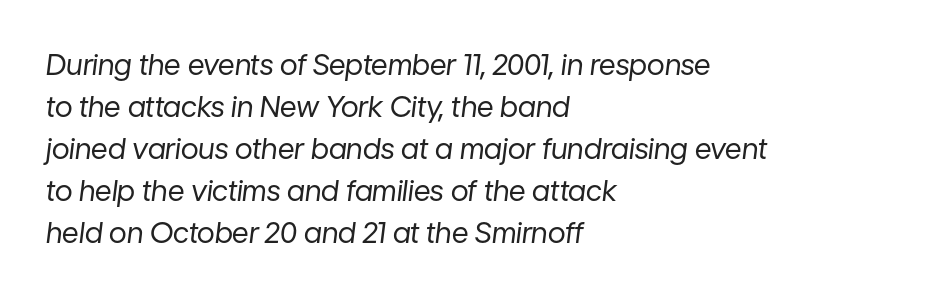
The image shows 29 px regular-weight type, italic (leaning right); set left-aligned, normal line spacing (1.45x), normal letter spacing, not underlined; low stroke contrast and a medium x-height.
